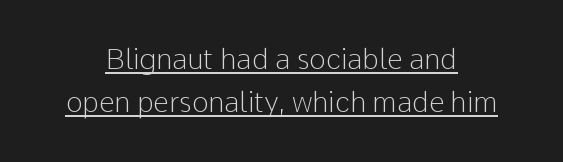
Each line is balanced around a shared central axis. Tall strokes in this sample are plumb rather than angled. Character widths vary here, with narrow letters taking less room than wide ones. Each new line begins a customary step beneath the previous one. These lines are composed in type without serifs. Weight class: somewhere from thin through regular.
